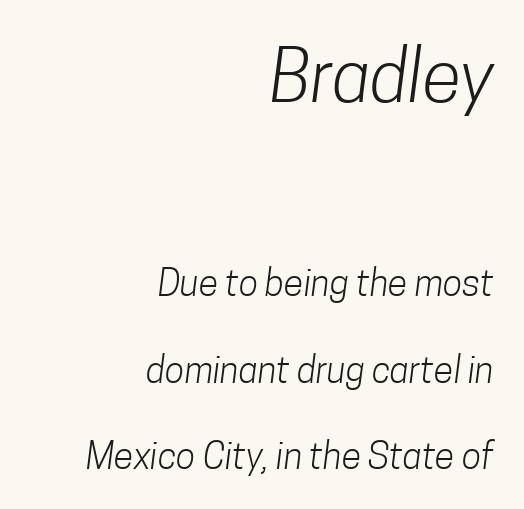
Q: Is the text bold? A: No.
Q: Is the typeface a serif or a sans-serif typeface? A: Sans-serif.
Q: Is the text underlined? A: No.
Q: How is the paragraph aligned? A: Right-aligned.
Q: Is the spacing between letters normal or unusually wide? A: Normal.
Q: Is the spacing between lines tight, normal or loose? A: Loose.
Q: Which block of text is set in a larger size, the first (top) or the second (bottom)? A: The first (top) one.
Q: Width (condensed, normal, or wide)? A: Condensed.
Q: Stroke contrast? A: Low.
Q: x-height? A: Medium.
Q: Monospaced? A: No.
